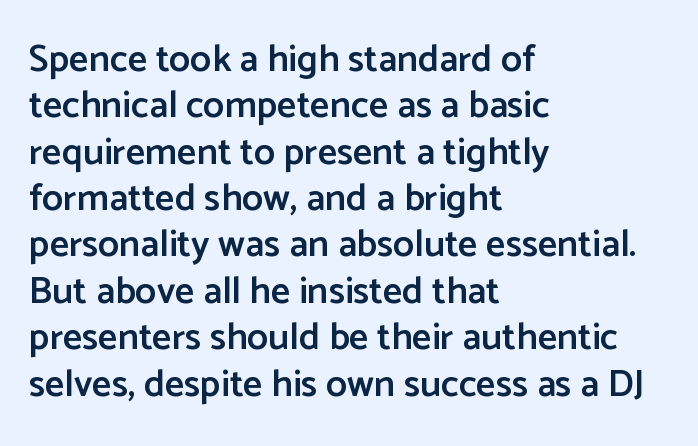
The type sits square on the baseline with zero lean. Font category for this specimen: sans-serif. Default kerning and tracking; the words read as compact shapes. Looks like regular typesetting: each glyph gets only the width it needs.
